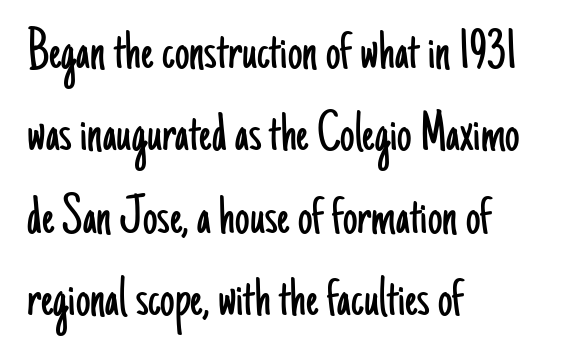
When letters stand straight like this, we call the style roman or upright. This rendering leaves character spacing at its baseline value. Students, observe: this is what conventionally led text looks like. Do the characters align in a grid? No, the font is proportional. All the whitespace from short lines collects on the right.
